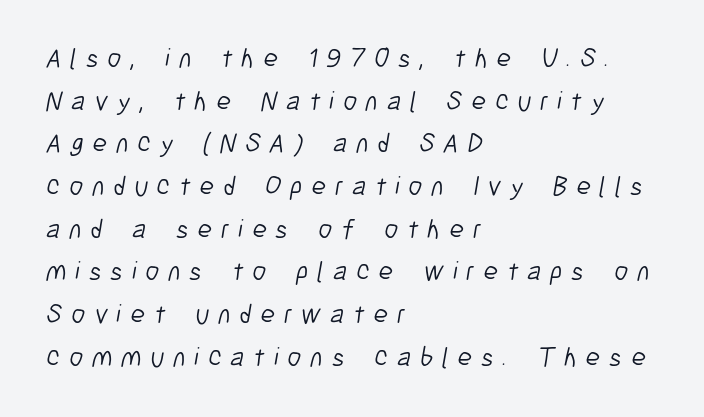
If you drew a ruler down the left edge, every line would touch it. Baseline-to-baseline distance is the conventional proportion of letter height. Is this a heavy cut? Hardly; it is regular or lighter. Words float on clear page, feet unadorned.
